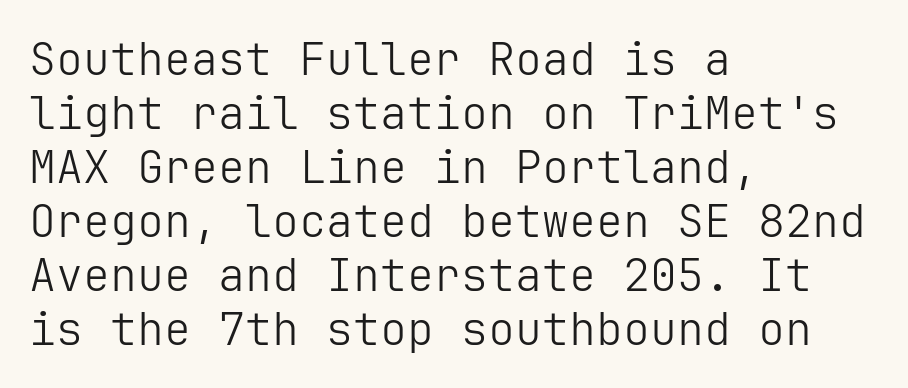
The image shows 45 px light sans-serif type, upright; set left-aligned, line spacing 1.2x, normal letter spacing, not underlined; low stroke contrast and a medium x-height.
